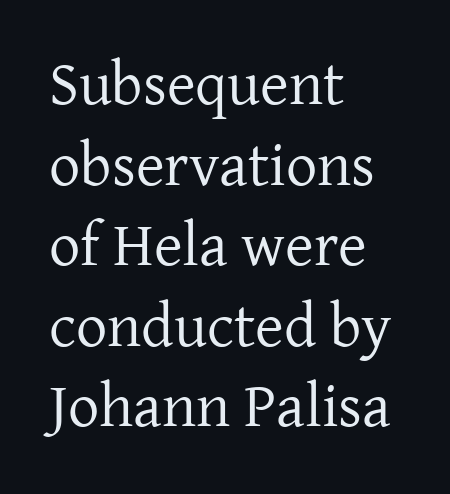
The image shows 62 px regular-weight serif type, upright; set left-aligned, normal line spacing (1.3x), normal letter spacing, not underlined; low stroke contrast and a medium x-height.
